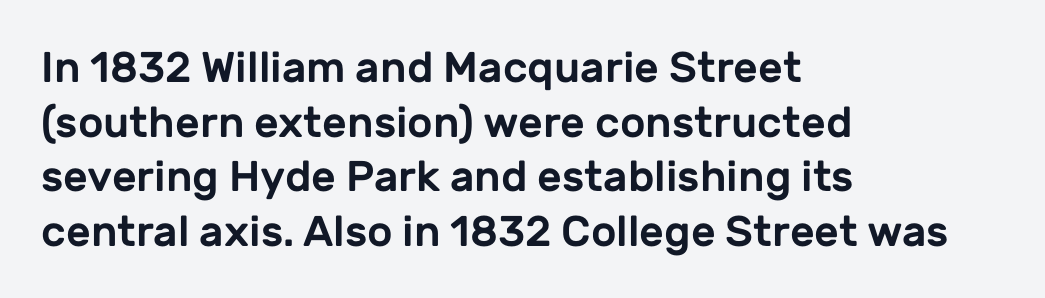
{"serif": "no", "italic": "no", "width": "normal", "stroke_contrast": "low", "x_height": "medium", "monospaced": "no", "underline": "no", "align": "left", "line_spacing": "normal", "line_spacing_ratio": 1.27, "letter_spacing": "normal", "letter_spacing_em": 0.0, "glyph_px": 43}
